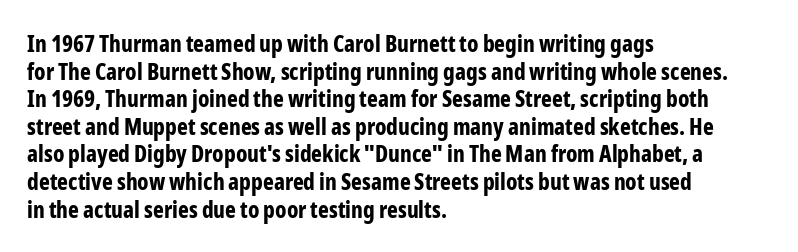
{"italic": "no", "bold": "yes", "underline": "no", "align": "left", "line_spacing_ratio": 1.2, "letter_spacing": "normal", "letter_spacing_em": 0.0, "glyph_px": 23}
